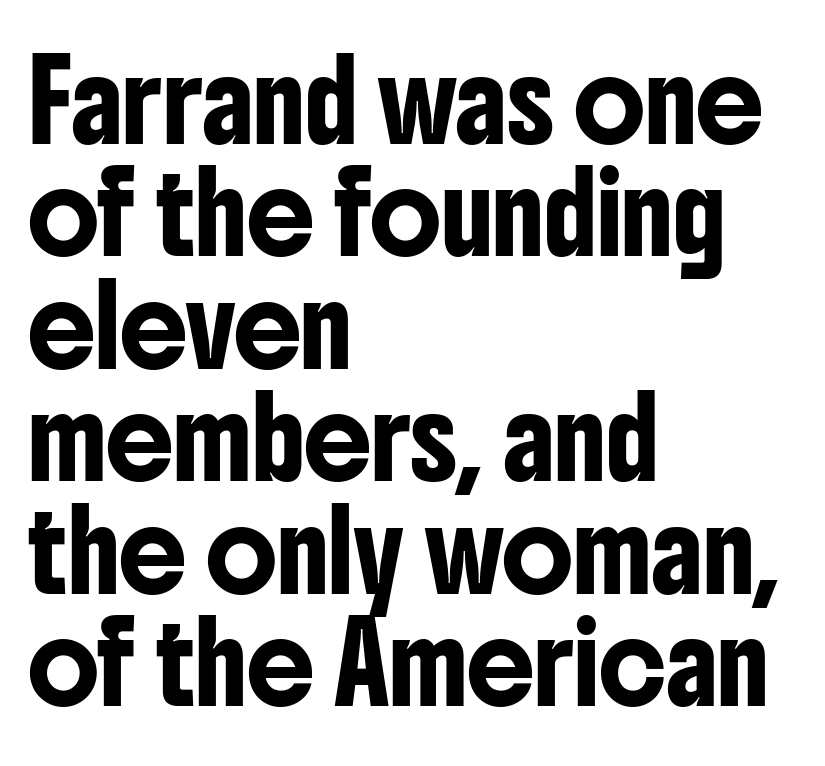
The face used here is proportionally spaced, like ordinary book or web type. Notice how the stems are strictly vertical — no italics here. Tracking value appears to be zero — textbook default spacing. The typeface chosen for these lines omits serifs.
